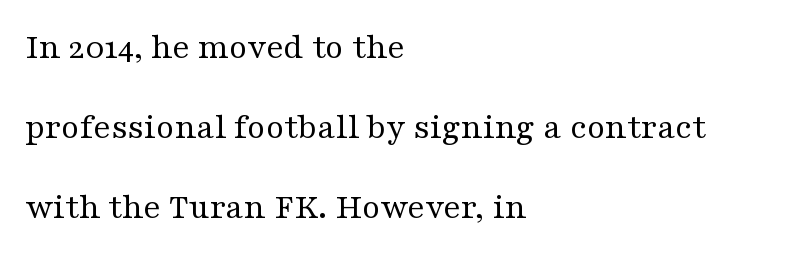
{"serif": "yes", "italic": "no", "bold": "no", "weight": "regular", "width": "wide", "stroke_contrast": "medium", "x_height": "medium", "monospaced": "no", "underline": "no", "align": "left", "line_spacing": "loose", "line_spacing_ratio": 2.16, "letter_spacing": "normal", "letter_spacing_em": 0.0, "glyph_px": 37}
